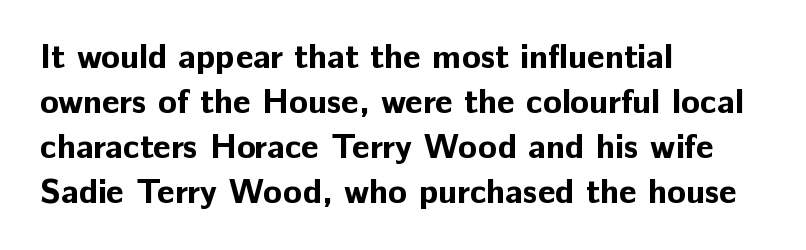
The image shows 34 px bold sans-serif type, upright; set left-aligned, normal line spacing (1.32x), normal letter spacing, not underlined; low stroke contrast and a medium x-height.
